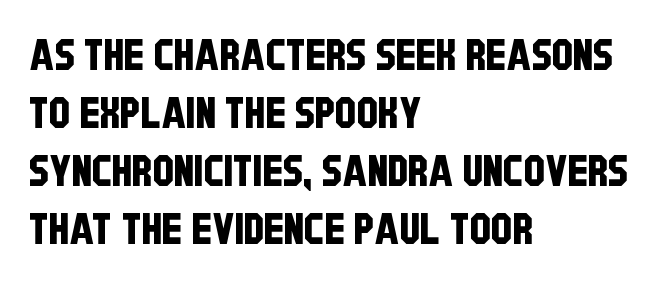
{"serif": "no", "width": "condensed", "stroke_contrast": "low", "x_height": "large", "monospaced": "no", "underline": "no", "align": "left", "line_spacing": "normal", "line_spacing_ratio": 1.35, "letter_spacing": "normal", "letter_spacing_em": 0.0, "glyph_px": 43}
